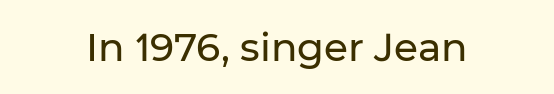
Q: Is the text italic (slanted)? A: No, it is upright.
Q: Is the typeface a serif or a sans-serif typeface? A: Sans-serif.
Q: Is the text underlined? A: No.
Q: Is the spacing between letters normal or unusually wide? A: Normal.
Q: Width (condensed, normal, or wide)? A: Normal.
Q: Stroke contrast? A: Low.
Q: x-height? A: Medium.
Q: Monospaced? A: No.
